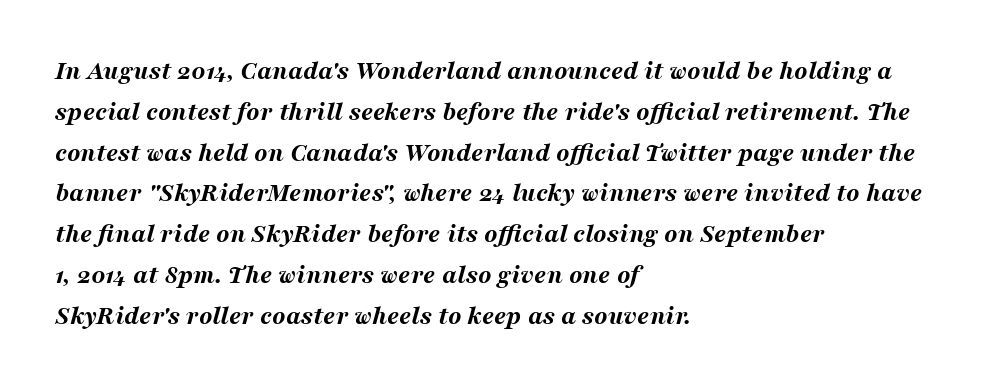
The image shows 27 px bold type, italic (leaning right); set left-aligned, normal line spacing (1.51x), normal letter spacing, not underlined.
